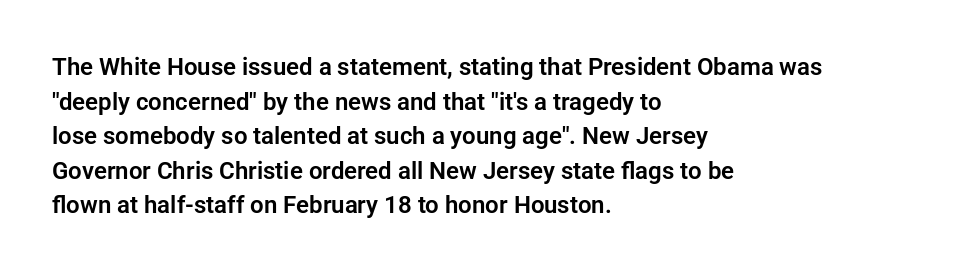
The compositor pushed each line to the left boundary. Compared with typical paragraphs, the rows here are spaced about the same. Here the glyphs are tracked normally, forming tight word shapes. Check the space under the baseline: it is left empty. You can tell it's not italic because the verticals are truly vertical.
